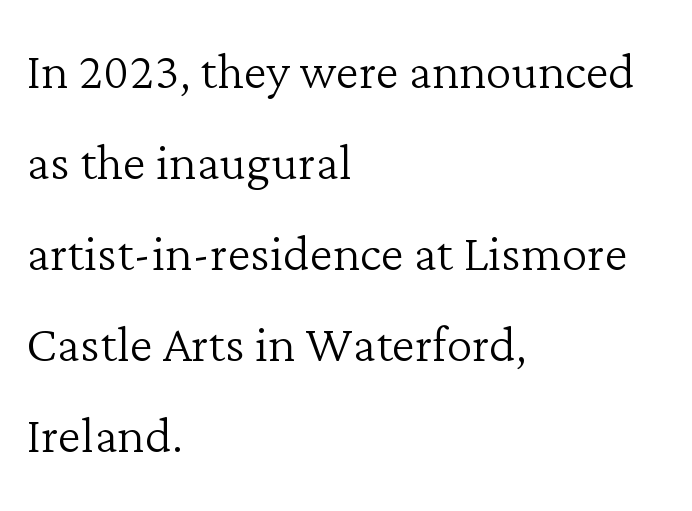
Q: Is the text bold? A: No.
Q: Is the text italic (slanted)? A: No, it is upright.
Q: Is the typeface a serif or a sans-serif typeface? A: Serif.
Q: Is the text underlined? A: No.
Q: How is the paragraph aligned? A: Left-aligned.
Q: Is the spacing between letters normal or unusually wide? A: Normal.
Q: Is the spacing between lines tight, normal or loose? A: Normal.
Q: Width (condensed, normal, or wide)? A: Normal.
Q: Stroke contrast? A: Low.
Q: x-height? A: Medium.
Q: Monospaced? A: No.
